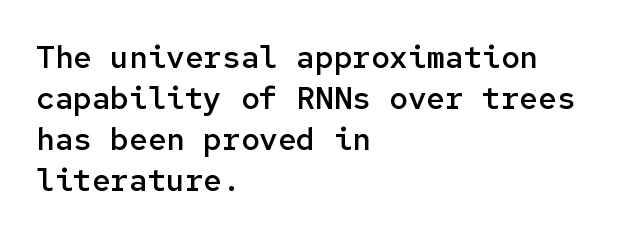
{"serif": "no", "italic": "no", "bold": "semi", "weight": "semibold", "width": "normal", "stroke_contrast": "low", "x_height": "medium", "monospaced": "yes", "underline": "no", "align": "left", "line_spacing": "normal", "line_spacing_ratio": 1.32, "letter_spacing": "normal", "letter_spacing_em": 0.0, "glyph_px": 31}
